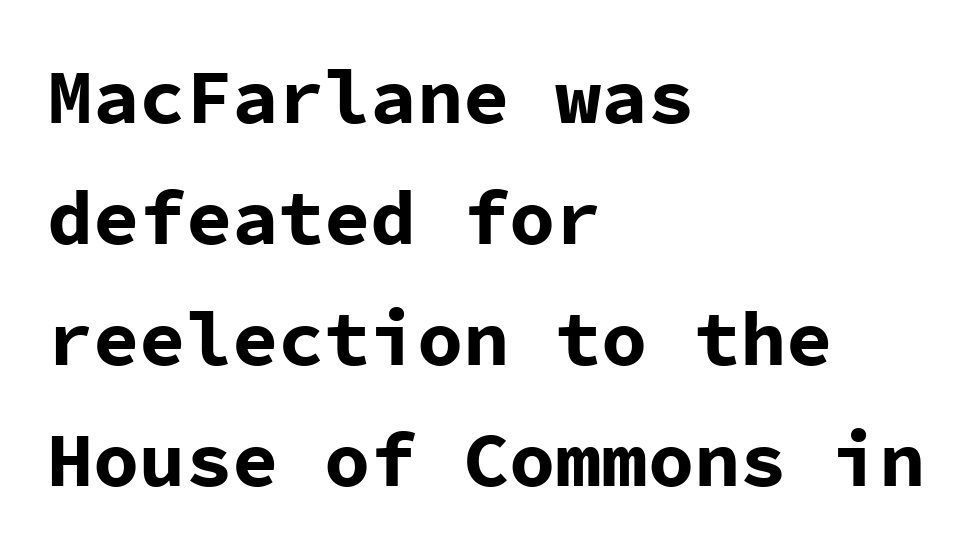
The image shows 77 px bold sans-serif type, upright, monospaced; set left-aligned, normal line spacing (1.57x), normal letter spacing, not underlined; low stroke contrast and a medium x-height.
